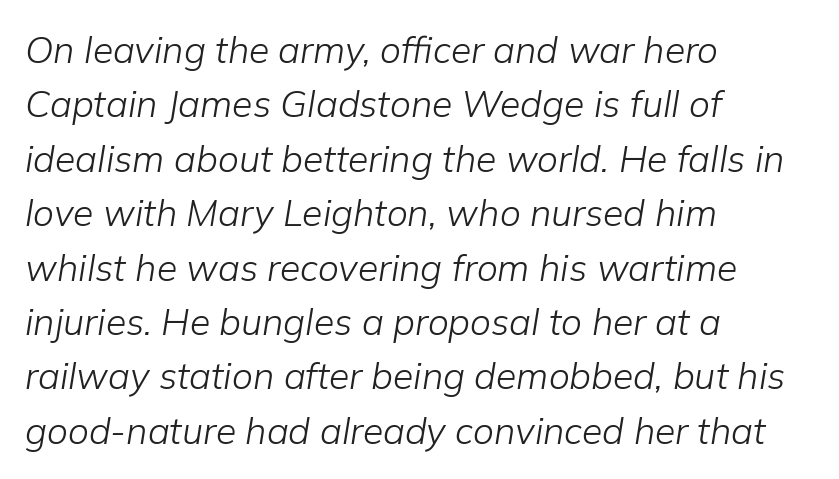
Default kerning and tracking; the words read as compact shapes. You could not count columns in this text — the font is proportionally spaced. The gap between lines stays unmarked. One-word summary of the alignment: left. Emphasis-style slanted type is in use.
